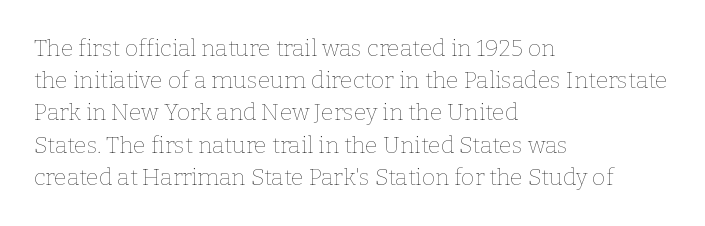
Regarding leading, the lines here are spaced in the standard way. The setting favours the left margin, as ordinary paragraphs usually do. The typeface has the unassuming heft of standard copy or less. The tracking reads as untouched default to a designer's eye. Type without underlining. Vertical strokes here are truly vertical.
